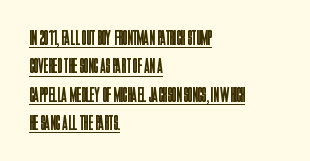
{"italic": "no", "bold": "no", "underline": "yes", "align": "left", "line_spacing": "normal", "line_spacing_ratio": 1.35, "letter_spacing": "normal", "letter_spacing_em": 0.0, "glyph_px": 21}
